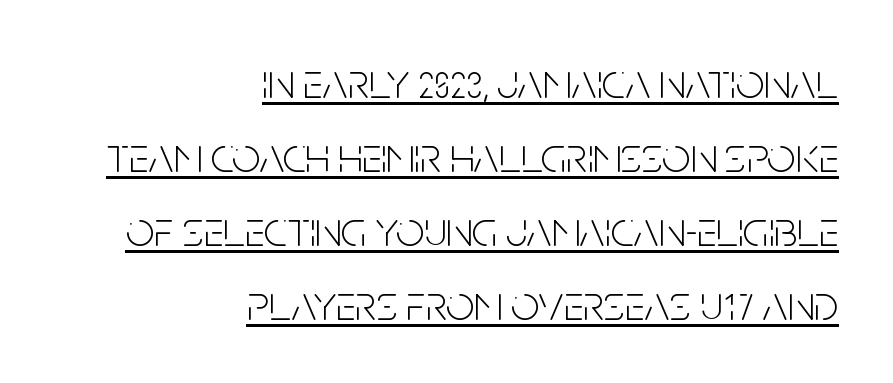
The image shows 50 px light, condensed sans-serif type, upright; set right-aligned, normal line spacing (1.48x), normal letter spacing, underlined; low stroke contrast and a large x-height.
